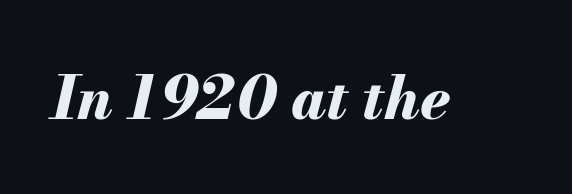
The image shows 60 px bold type, italic (leaning right); set normal letter spacing, not underlined; medium stroke contrast and a small x-height.
